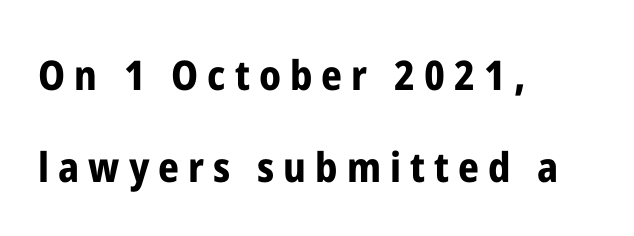
Horizontally, the lines are justified to the leading edge only. A sans-serif font was chosen for this passage. Compared with an ordinary text face, these strokes are far heavier — a full bold. The letters advance in unequal steps, a hallmark of proportional type. The leading is generous, giving the passage an open texture. This is roman type, the default non-slanted kind.
